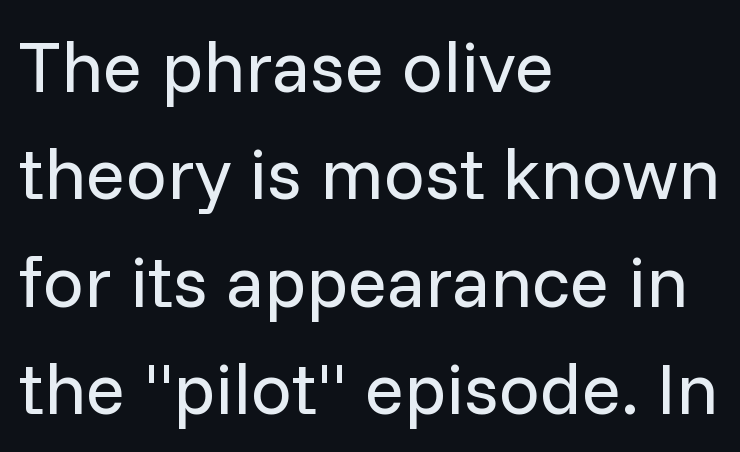
Q: Is the text bold? A: No.
Q: Is the text italic (slanted)? A: No, it is upright.
Q: Is the typeface a serif or a sans-serif typeface? A: Sans-serif.
Q: Is the text underlined? A: No.
Q: How is the paragraph aligned? A: Left-aligned.
Q: Is the spacing between letters normal or unusually wide? A: Normal.
Q: Is the spacing between lines tight, normal or loose? A: Normal.
Q: Width (condensed, normal, or wide)? A: Normal.
Q: Stroke contrast? A: Low.
Q: x-height? A: Medium.
Q: Monospaced? A: No.
